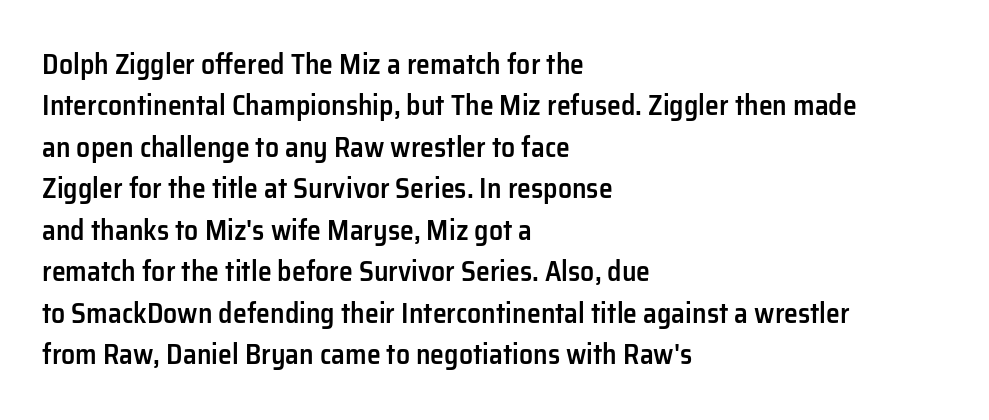
{"serif": "no", "italic": "no", "bold": "semi", "weight": "semibold", "width": "normal", "stroke_contrast": "low", "x_height": "medium", "monospaced": "no", "underline": "no", "align": "left", "line_spacing": "normal", "line_spacing_ratio": 1.48, "letter_spacing": "normal", "letter_spacing_em": 0.0, "glyph_px": 28}
